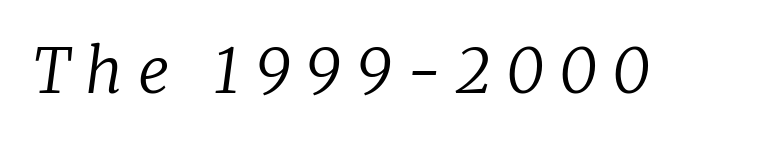
The image shows 62 px regular-weight serif type, italic (leaning right); set unusually wide letter spacing (+0.24 em), not underlined; low stroke contrast and a medium x-height.
